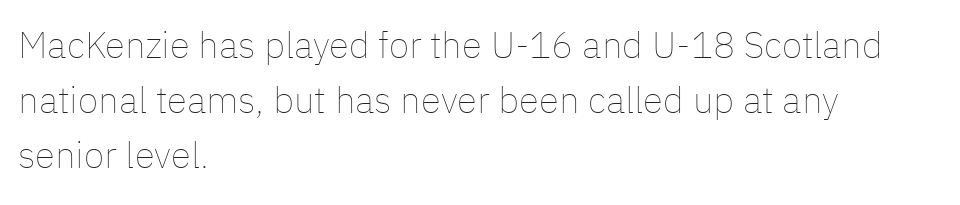
Q: Is the text bold? A: No.
Q: Is the text italic (slanted)? A: No, it is upright.
Q: Is the text underlined? A: No.
Q: How is the paragraph aligned? A: Left-aligned.
Q: Is the spacing between letters normal or unusually wide? A: Normal.
Q: Is the spacing between lines tight, normal or loose? A: Normal.
Q: Width (condensed, normal, or wide)? A: Normal.
Q: Stroke contrast? A: Low.
Q: x-height? A: Medium.
Q: Monospaced? A: No.
